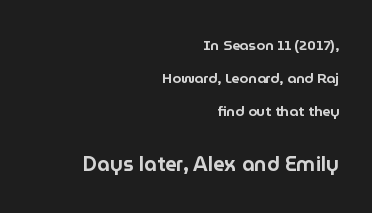
Two sizes are in play, and the larger belongs to the second block. The axis of the letterforms is exactly vertical. The line texture is even and compact thanks to regular tracking. The space between consecutive lines is lavish. Is the block centered? No — it sits flush against the right margin.
